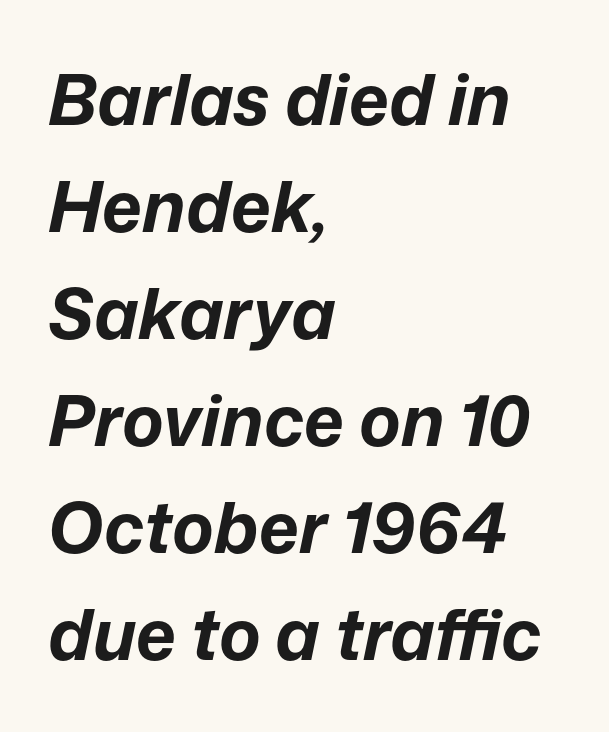
Character widths vary here, with narrow letters taking less room than wide ones. Inter-character spacing is left at the font's built-in metrics. The string is rendered with underlining switched off. Whoever set this chose a conventional vertical rhythm. Is the type bold? Yes — the strokes are clearly thick and heavy.
